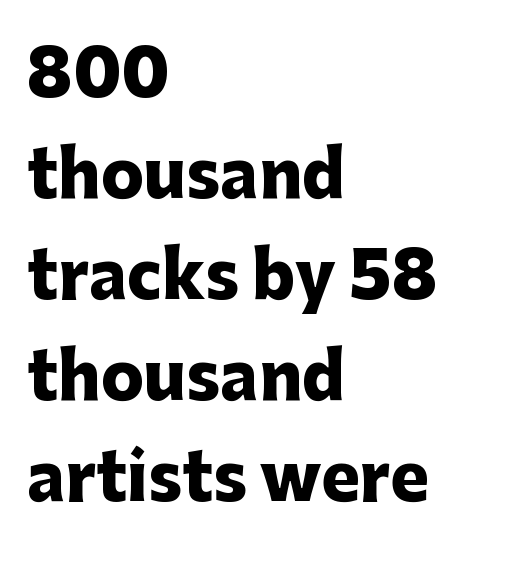
The image shows 64 px heavy sans-serif type, upright; set left-aligned, normal line spacing (1.58x), normal letter spacing, not underlined; low stroke contrast and a medium x-height.
